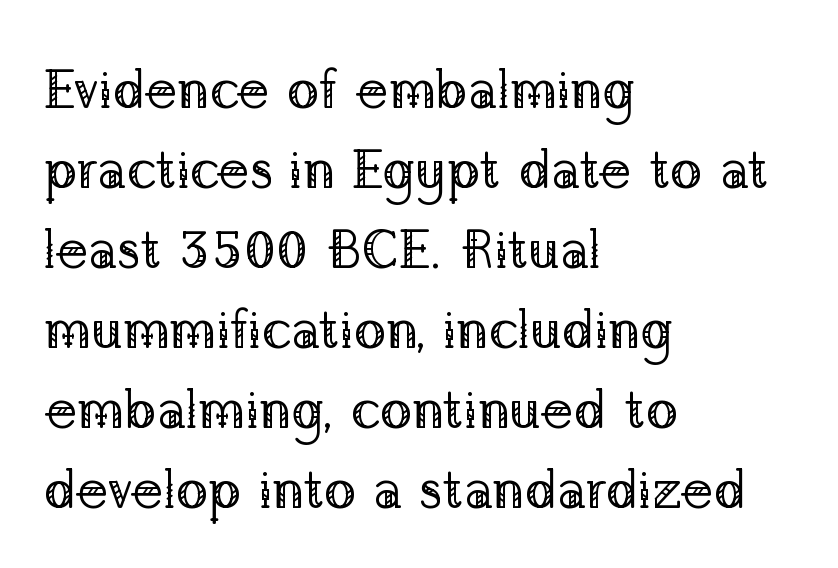
Q: Is the text bold? A: No.
Q: Is the text italic (slanted)? A: No, it is upright.
Q: Is the typeface a serif or a sans-serif typeface? A: Serif.
Q: Is the text underlined? A: No.
Q: How is the paragraph aligned? A: Left-aligned.
Q: Is the spacing between letters normal or unusually wide? A: Normal.
Q: Is the spacing between lines tight, normal or loose? A: Normal.
Q: Width (condensed, normal, or wide)? A: Normal.
Q: Stroke contrast? A: Low.
Q: x-height? A: Medium.
Q: Monospaced? A: No.
